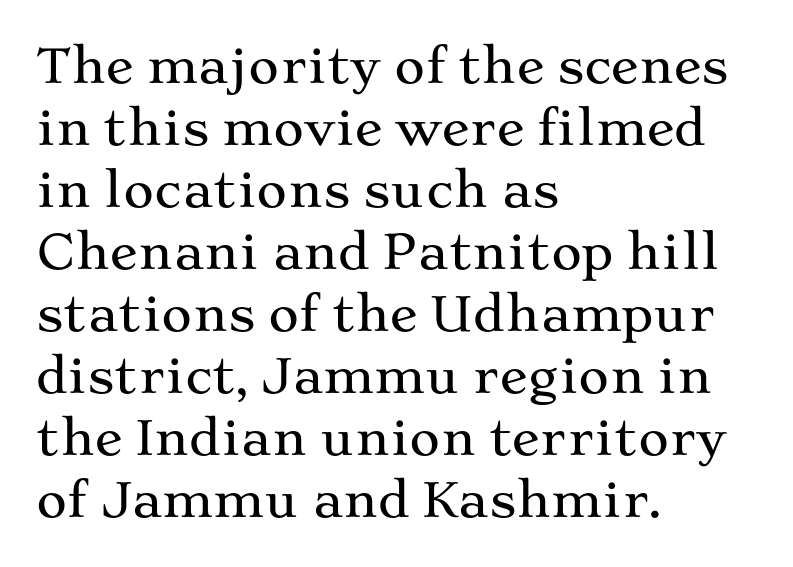
The letters carry serifs — small finishing strokes at the ends of their stems. This sample uses an upright cut, with every glyph sitting square on the baseline. Left-aligned paragraph, ragged on the right. Nobody touched the tracking dial on this one.
